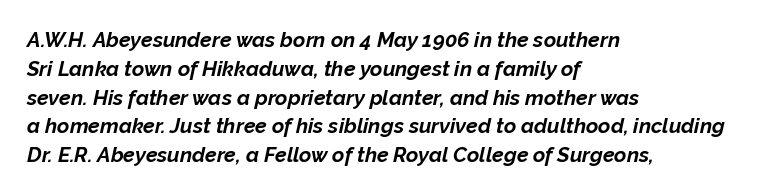
When letters slant like this, we call the style italic. In terms of letterspacing, this is plain default setting. The glyphs have the mass of a bold cut. Quick note: interline space is typical. Leftover space on each line is placed entirely after the last word.
